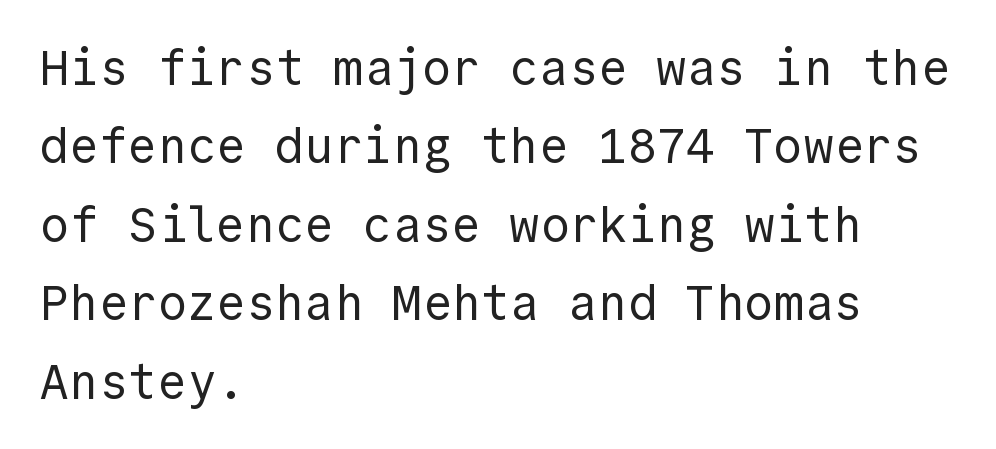
{"serif": "no", "italic": "no", "bold": "no", "weight": "regular", "width": "normal", "x_height": "medium", "monospaced": "yes", "underline": "no", "align": "left", "line_spacing": "normal", "line_spacing_ratio": 1.6, "letter_spacing": "normal", "letter_spacing_em": 0.0, "glyph_px": 49}
